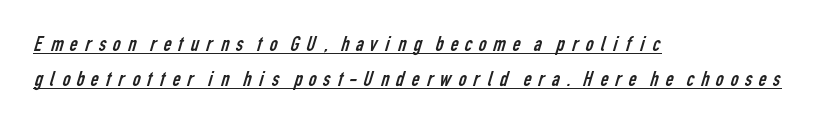
{"bold": "no", "underline": "yes", "align": "left", "line_spacing": "normal", "line_spacing_ratio": 1.58, "letter_spacing": "wide", "letter_spacing_em": 0.21, "glyph_px": 22}
